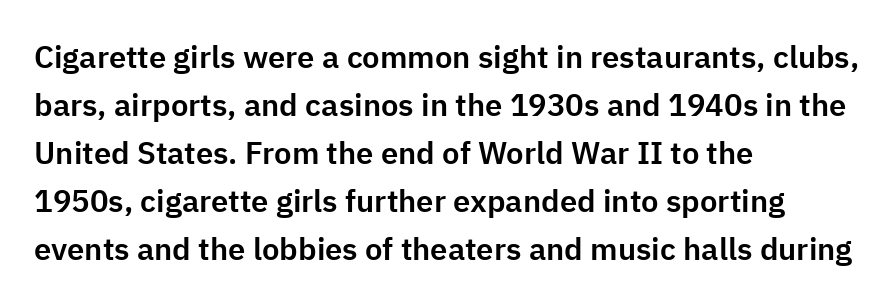
The image shows 31 px sans-serif type, upright; set left-aligned, normal line spacing (1.55x), normal letter spacing, not underlined; low stroke contrast and a medium x-height.
